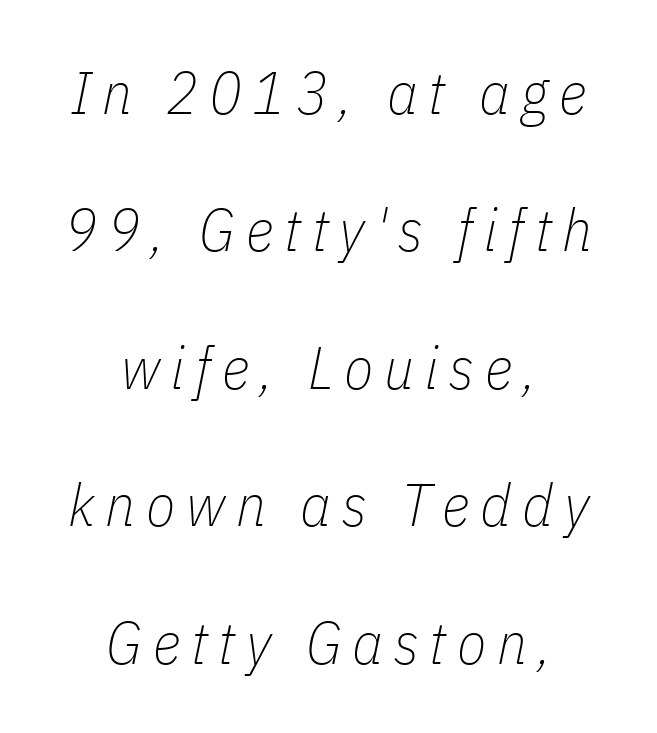
The image shows 60 px thin, condensed type, italic (leaning right); set centered, loose line spacing (2.29x), not underlined; low stroke contrast and a medium x-height.
